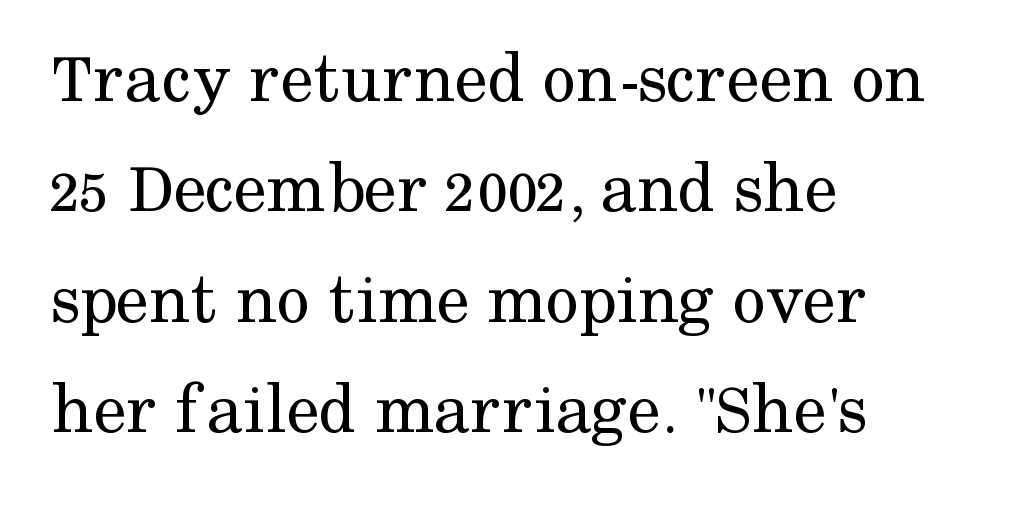
Q: Is the text bold? A: No.
Q: Is the text italic (slanted)? A: No, it is upright.
Q: Is the typeface a serif or a sans-serif typeface? A: Serif.
Q: Is the text underlined? A: No.
Q: How is the paragraph aligned? A: Left-aligned.
Q: Is the spacing between letters normal or unusually wide? A: Normal.
Q: Is the spacing between lines tight, normal or loose? A: Normal.
Q: Width (condensed, normal, or wide)? A: Normal.
Q: Stroke contrast? A: Medium.
Q: x-height? A: Medium.
Q: Monospaced? A: No.
